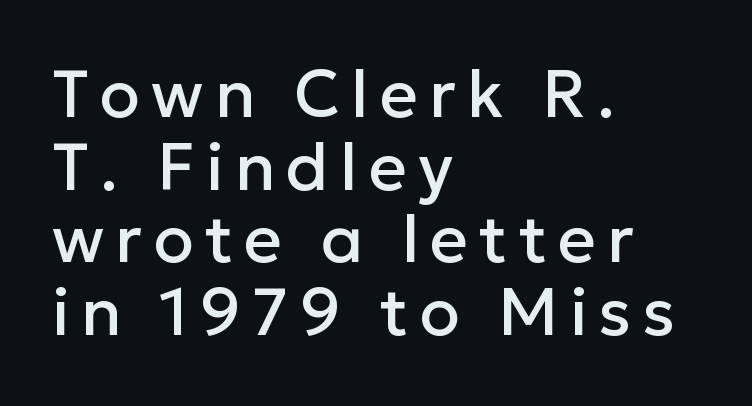
{"serif": "no", "italic": "no", "width": "normal", "stroke_contrast": "low", "x_height": "medium", "monospaced": "no", "underline": "no", "align": "left", "line_spacing": "tight", "line_spacing_ratio": 1.1, "glyph_px": 66}
